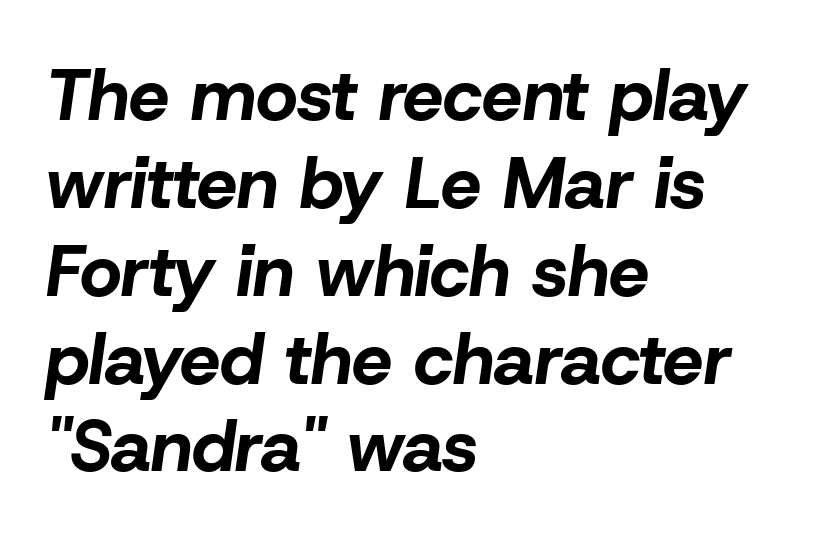
Q: Is the text bold? A: Yes.
Q: Is the text italic (slanted)? A: Yes, it leans right by about 8 degrees.
Q: Is the text underlined? A: No.
Q: How is the paragraph aligned? A: Left-aligned.
Q: Is the spacing between letters normal or unusually wide? A: Normal.
Q: Width (condensed, normal, or wide)? A: Normal.
Q: Stroke contrast? A: Low.
Q: x-height? A: Medium.
Q: Monospaced? A: No.
